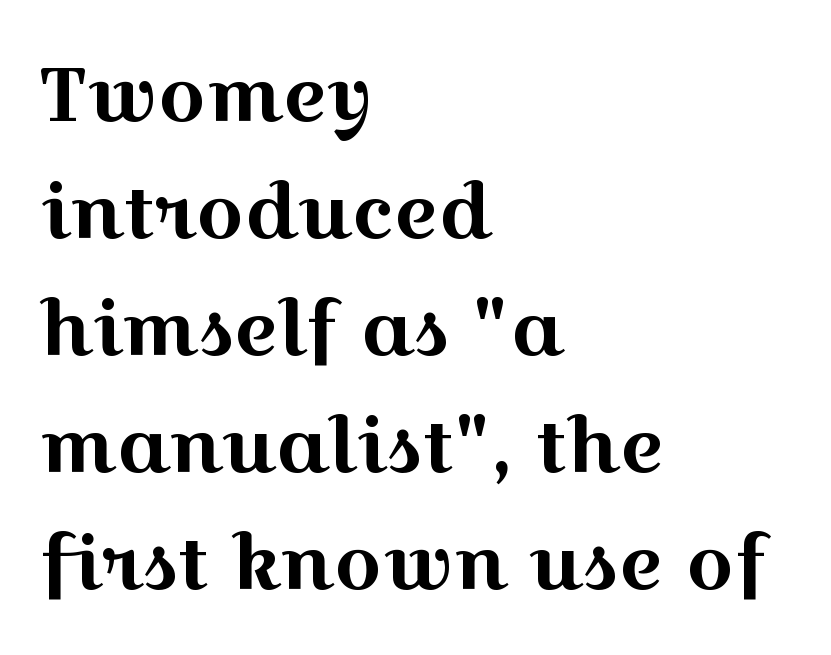
Q: Is the text italic (slanted)? A: No, it is upright.
Q: Is the typeface a serif or a sans-serif typeface? A: Serif.
Q: Is the text underlined? A: No.
Q: How is the paragraph aligned? A: Left-aligned.
Q: Is the spacing between letters normal or unusually wide? A: Normal.
Q: Is the spacing between lines tight, normal or loose? A: Normal.
Q: Width (condensed, normal, or wide)? A: Wide.
Q: x-height? A: Medium.
Q: Monospaced? A: No.
